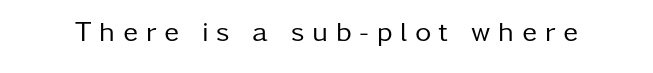
The image shows 28 px regular-weight sans-serif type, upright; set unusually wide letter spacing (+0.28 em), not underlined; low stroke contrast and a medium x-height.
